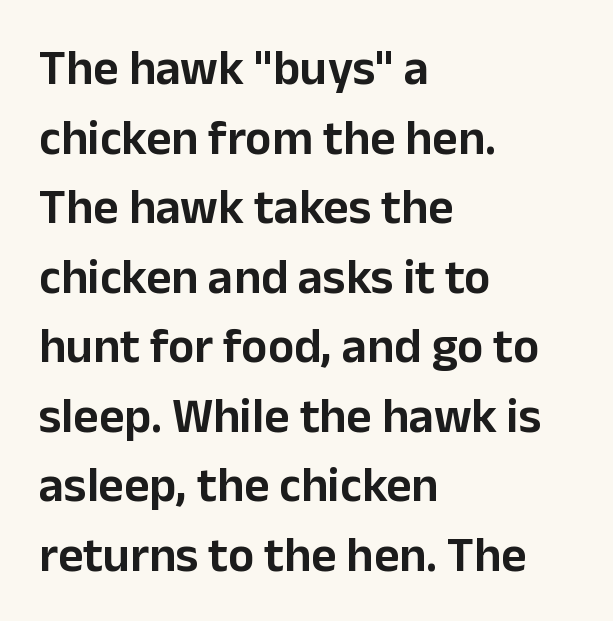
The image shows 49 px sans-serif type, upright; set left-aligned, normal line spacing (1.42x), normal letter spacing, not underlined; low stroke contrast and a medium x-height.
